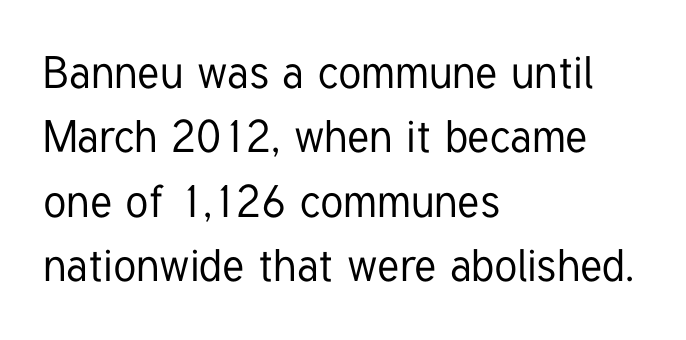
The image shows 45 px condensed sans-serif type, upright; set left-aligned, normal line spacing (1.43x), normal letter spacing, not underlined; low stroke contrast and a medium x-height.
